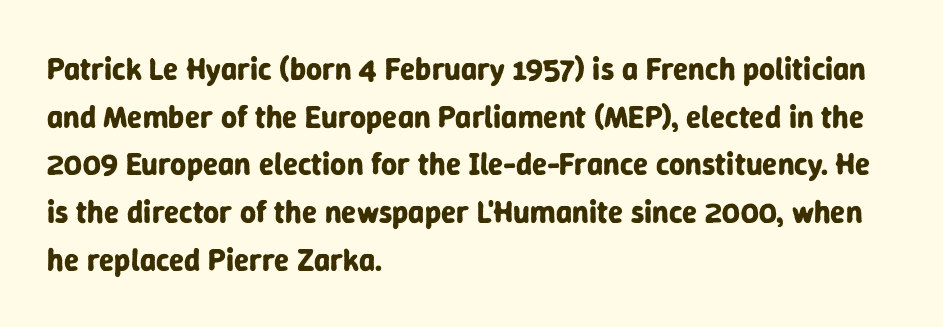
{"serif": "no", "italic": "no", "bold": "yes", "weight": "bold", "width": "normal", "stroke_contrast": "low", "x_height": "medium", "monospaced": "no", "underline": "no", "align": "left", "line_spacing": "normal", "line_spacing_ratio": 1.54, "letter_spacing": "normal", "letter_spacing_em": 0.0, "glyph_px": 31}
